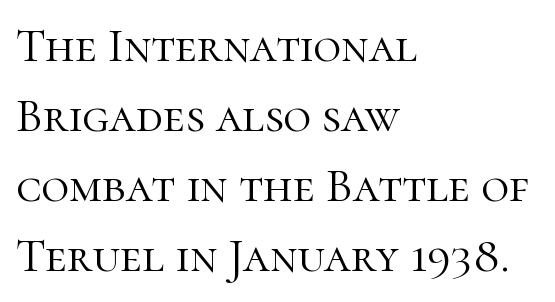
The typesetter chose a ragged-right arrangement here. Short note: letters normally spaced. Is the type heavy? It reads as light-to-regular instead. Whoever set this chose a conventional vertical rhythm. You could not count columns in this text — the font is proportionally spaced.
